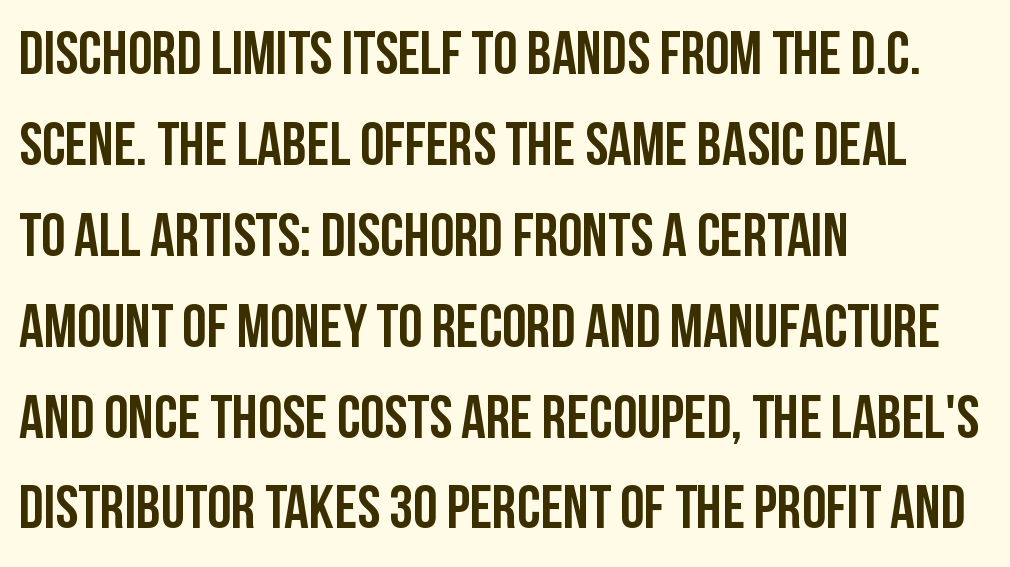
The image shows 61 px condensed sans-serif type, upright; set left-aligned, normal line spacing (1.49x), normal letter spacing, not underlined; low stroke contrast and a large x-height.
